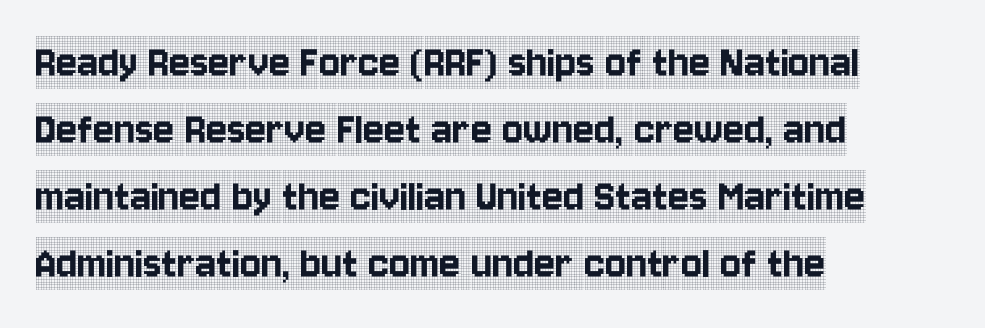
{"serif": "yes", "italic": "no", "width": "condensed", "x_height": "large", "monospaced": "no", "underline": "no", "align": "left", "line_spacing": "normal", "line_spacing_ratio": 1.37, "letter_spacing": "normal", "letter_spacing_em": 0.0, "glyph_px": 49}
